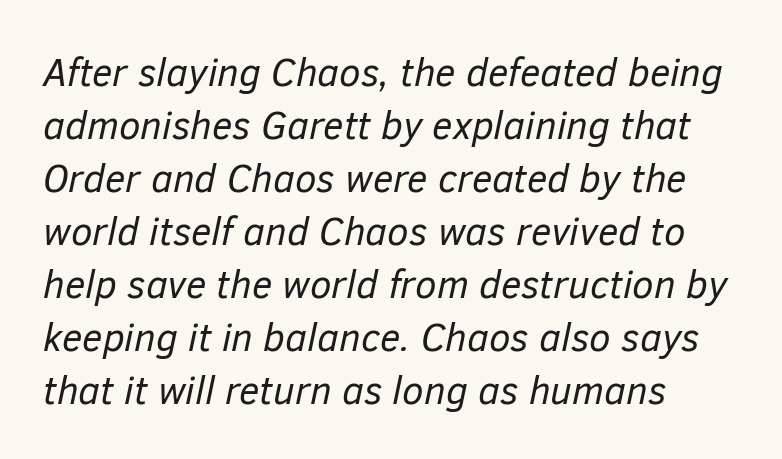
Beneath every word, the page is bare. The paragraph has a hard left edge and a soft right edge. The passage shown is typed in a proportional face where columns would drift. This sample uses an oblique cut, with every glyph tilted off the vertical. The vertical gap from one line to the next is medium. Nothing heavy about these letters — not bold at all.
